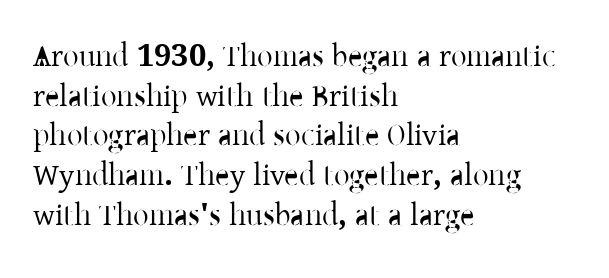
The image shows 31 px serif type, upright; set left-aligned, normal line spacing (1.28x), normal letter spacing, not underlined; low stroke contrast and a medium x-height.
